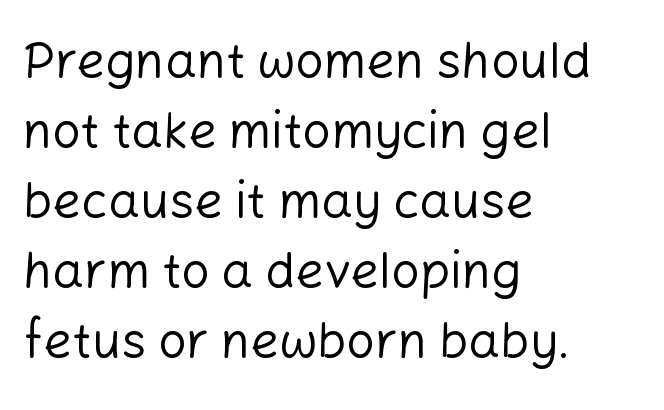
The image shows 50 px regular-weight sans-serif type, upright; set left-aligned, normal line spacing (1.4x), normal letter spacing, not underlined; low stroke contrast and a medium x-height.
